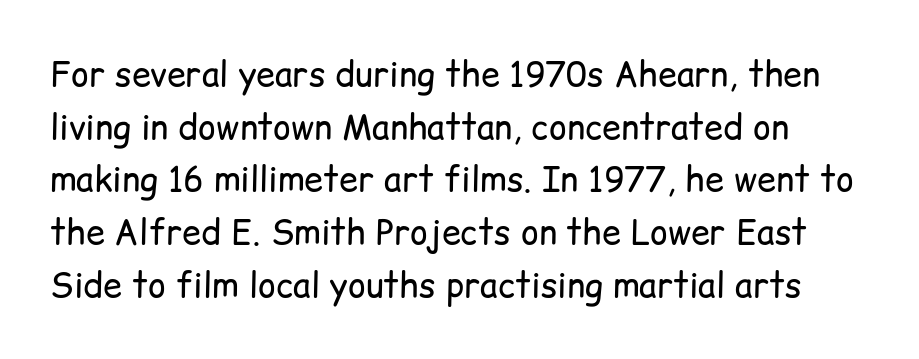
Grotesque or geometric, the face here clearly has no serifs. This sample has the flowing, uneven cadence of proportional lettering. When letters stand straight like this, we call the style roman or upright. Short note: letters normally spaced. Honestly, the row spacing looks completely unremarkable. No chunkiness to these letters — they're not bold.
